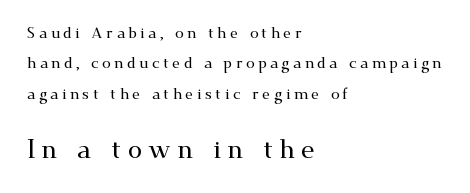
Look at the glyph heights: the lower group is clearly the bigger setting. If you drew a ruler down the left edge, every line would touch it. Glyph-to-glyph distance is far greater than everyday printed text. When letters stand straight like this, we call the style roman or upright. Does the leading feel generous? Absolutely, it's lavish. Has an underline been added? It has not.
